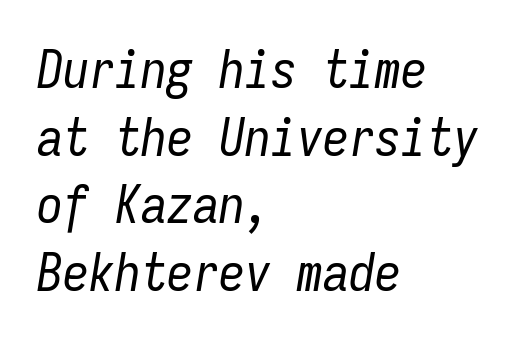
The image shows 52 px regular-weight, condensed type, italic (leaning right), monospaced; set left-aligned, normal line spacing (1.3x), normal letter spacing, not underlined; low stroke contrast and a medium x-height.
